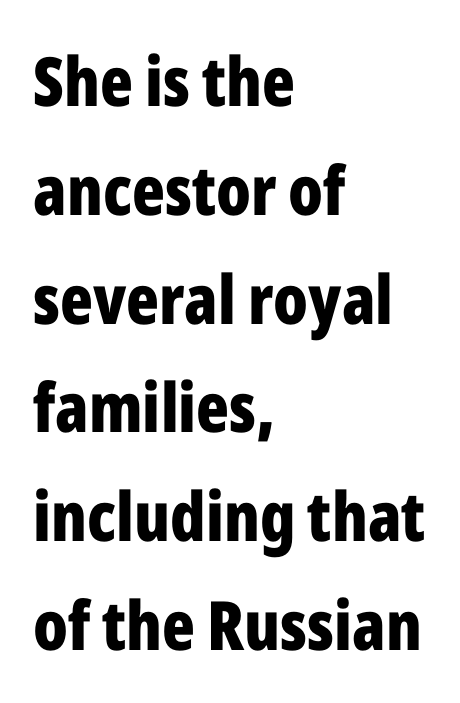
{"serif": "no", "italic": "no", "bold": "yes", "weight": "bold", "width": "condensed", "stroke_contrast": "low", "x_height": "medium", "monospaced": "no", "underline": "no", "align": "left", "line_spacing": "normal", "line_spacing_ratio": 1.6, "letter_spacing": "normal", "letter_spacing_em": 0.0, "glyph_px": 68}
